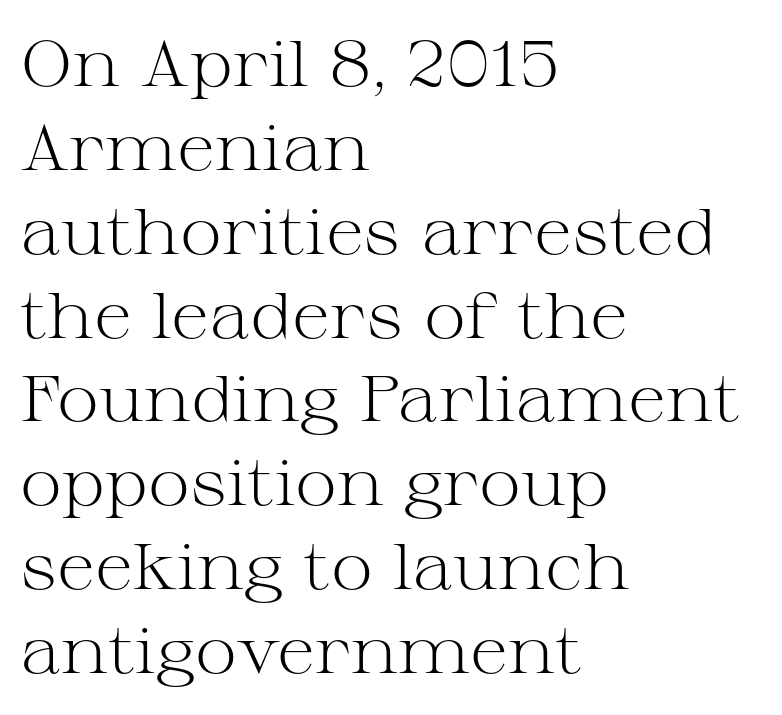
{"serif": "yes", "italic": "no", "bold": "no", "weight": "light", "width": "wide", "stroke_contrast": "medium", "x_height": "medium", "monospaced": "no", "underline": "no", "align": "left", "line_spacing": "normal", "line_spacing_ratio": 1.31, "letter_spacing": "normal", "letter_spacing_em": 0.0, "glyph_px": 64}
